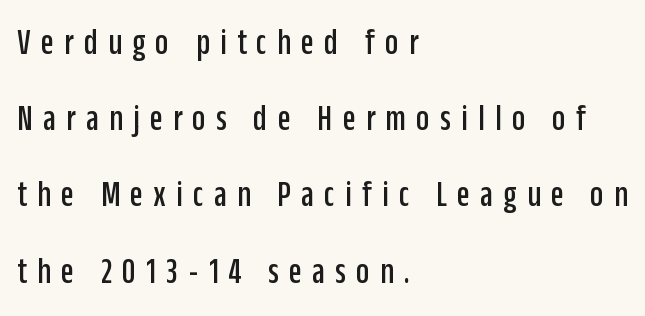
{"serif": "no", "italic": "no", "width": "condensed", "stroke_contrast": "low", "x_height": "large", "monospaced": "no", "underline": "no", "align": "left", "line_spacing": "loose", "line_spacing_ratio": 2.06, "letter_spacing": "wide", "letter_spacing_em": 0.28, "glyph_px": 37}
